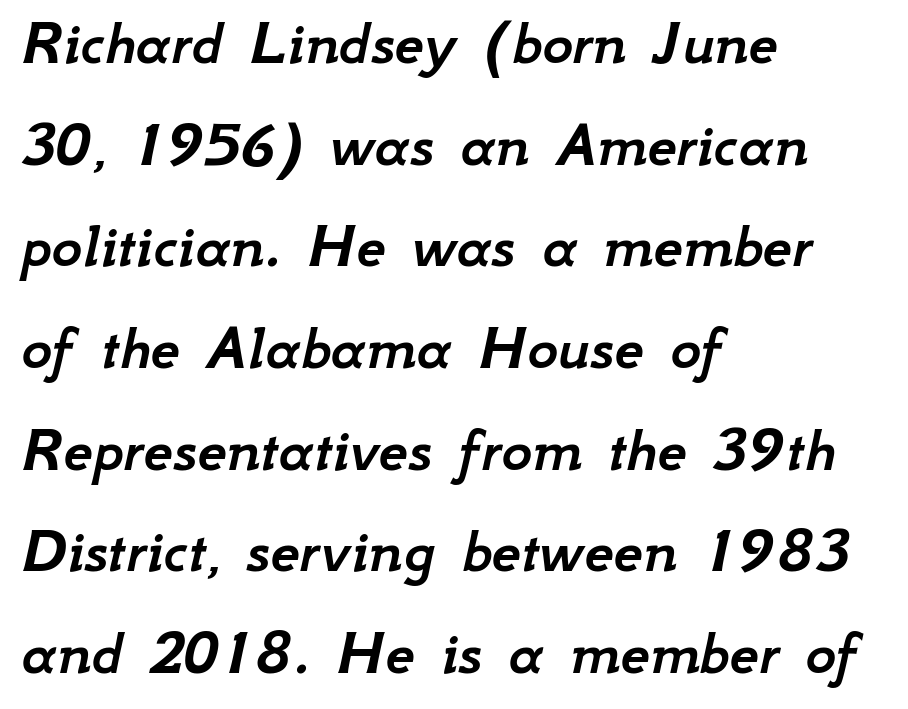
Q: Is the text italic (slanted)? A: Yes, it leans right by about 12 degrees.
Q: Is the text underlined? A: No.
Q: How is the paragraph aligned? A: Left-aligned.
Q: Is the spacing between letters normal or unusually wide? A: Normal.
Q: Is the spacing between lines tight, normal or loose? A: Normal.
Q: Width (condensed, normal, or wide)? A: Normal.
Q: Stroke contrast? A: Low.
Q: x-height? A: Small.
Q: Monospaced? A: No.
